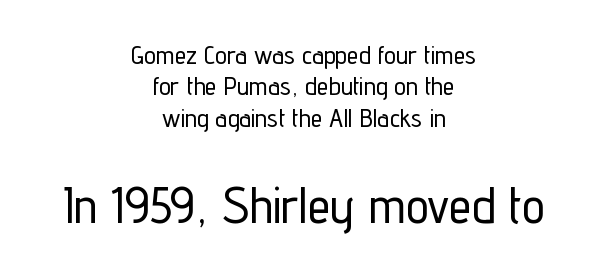
Q: Is the text italic (slanted)? A: No, it is upright.
Q: Is the typeface a serif or a sans-serif typeface? A: Sans-serif.
Q: Is the text underlined? A: No.
Q: How is the paragraph aligned? A: Centered.
Q: Is the spacing between letters normal or unusually wide? A: Normal.
Q: Which block of text is set in a larger size, the first (top) or the second (bottom)? A: The second (bottom) one.
Q: Width (condensed, normal, or wide)? A: Condensed.
Q: Stroke contrast? A: Low.
Q: x-height? A: Medium.
Q: Monospaced? A: No.
